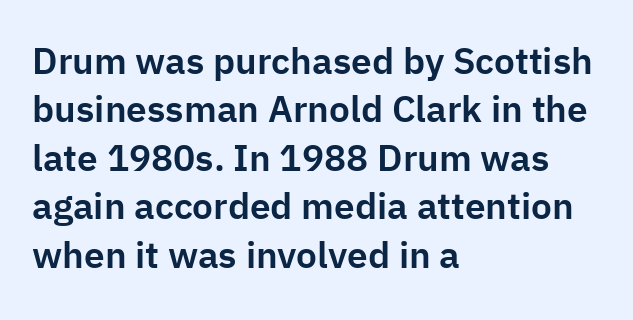
The image shows 37 px sans-serif type, upright; set left-aligned, normal line spacing (1.31x), normal letter spacing, not underlined; low stroke contrast and a medium x-height.
